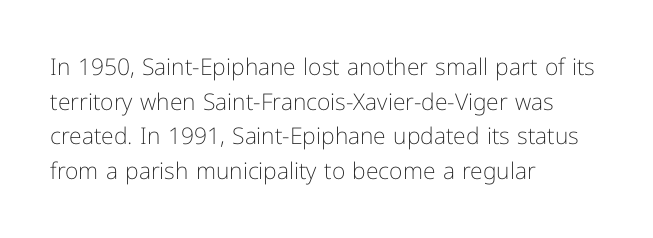
{"italic": "no", "bold": "no", "underline": "no", "align": "left", "line_spacing": "normal", "line_spacing_ratio": 1.51, "letter_spacing": "normal", "letter_spacing_em": 0.0, "glyph_px": 23}
